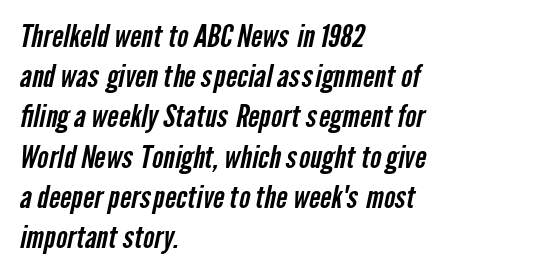
Q: Is the typeface a serif or a sans-serif typeface? A: Sans-serif.
Q: Is the text underlined? A: No.
Q: How is the paragraph aligned? A: Left-aligned.
Q: Is the spacing between letters normal or unusually wide? A: Normal.
Q: Is the spacing between lines tight, normal or loose? A: Normal.
Q: Width (condensed, normal, or wide)? A: Condensed.
Q: Stroke contrast? A: Low.
Q: x-height? A: Medium.
Q: Monospaced? A: No.
